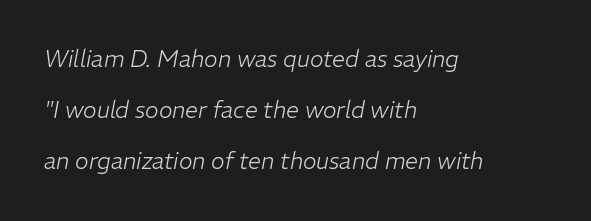
The image shows 23 px text type, italic (leaning right); set left-aligned, loose line spacing (2.22x), normal letter spacing, not underlined.
